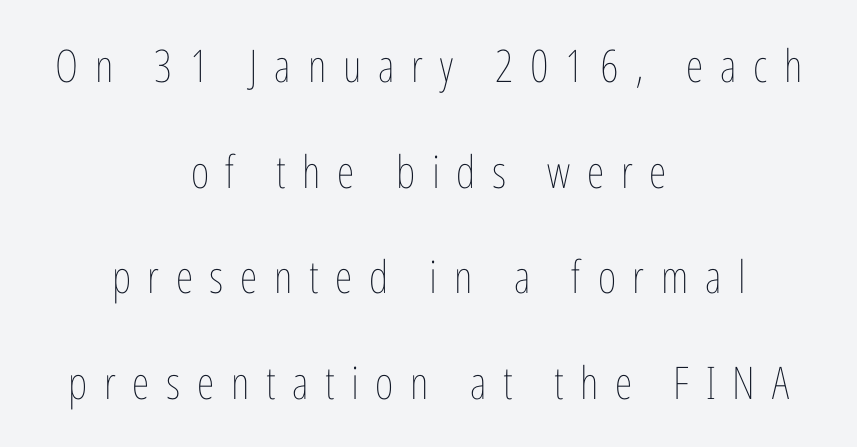
{"italic": "no", "bold": "no", "weight": "thin", "width": "condensed", "stroke_contrast": "low", "x_height": "medium", "monospaced": "no", "underline": "no", "align": "center", "line_spacing": "loose", "line_spacing_ratio": 2.35, "letter_spacing": "wide", "letter_spacing_em": 0.37, "glyph_px": 45}
